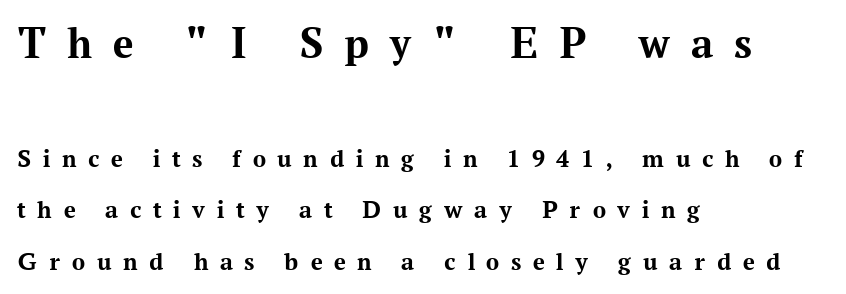
{"serif": "yes", "italic": "no", "bold": "yes", "weight": "bold", "width": "normal", "stroke_contrast": "medium", "x_height": "medium", "monospaced": "no", "underline": "no", "align": "left", "line_spacing": "loose", "line_spacing_ratio": 1.99, "letter_spacing": "wide", "letter_spacing_em": 0.45, "larger_block": "first", "size_ratio": 1.73, "glyph_px": 45}
